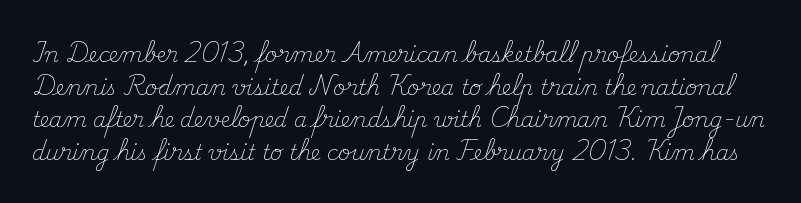
Q: Is the text bold? A: No.
Q: Is the text italic (slanted)? A: Yes.
Q: Is the text underlined? A: No.
Q: Is the spacing between letters normal or unusually wide? A: Normal.
Q: Is the spacing between lines tight, normal or loose? A: Normal.
